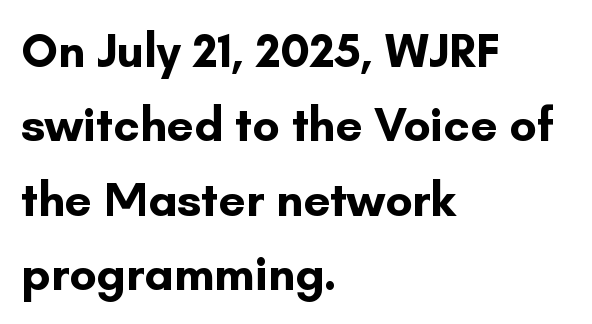
{"serif": "no", "italic": "no", "bold": "yes", "weight": "bold", "width": "normal", "stroke_contrast": "low", "x_height": "small", "monospaced": "no", "underline": "no", "align": "left", "line_spacing": "normal", "line_spacing_ratio": 1.55, "letter_spacing": "normal", "letter_spacing_em": 0.0, "glyph_px": 48}
